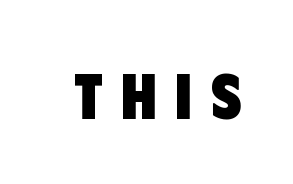
There is plenty of visible air inserted between adjacent glyphs. Unlike a traditional serif, this face leaves its strokes unadorned. Looks like regular typesetting: each glyph gets only the width it needs. Heavy, bold letterforms.
